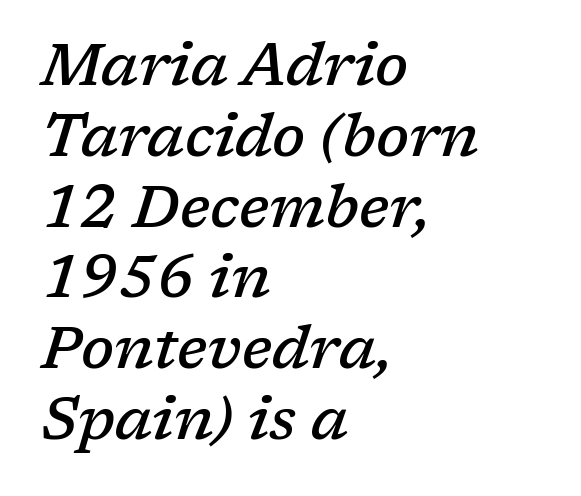
The image shows 59 px semibold serif type, italic (leaning right); set left-aligned, line spacing 1.2x, normal letter spacing, not underlined; low stroke contrast and a medium x-height.
